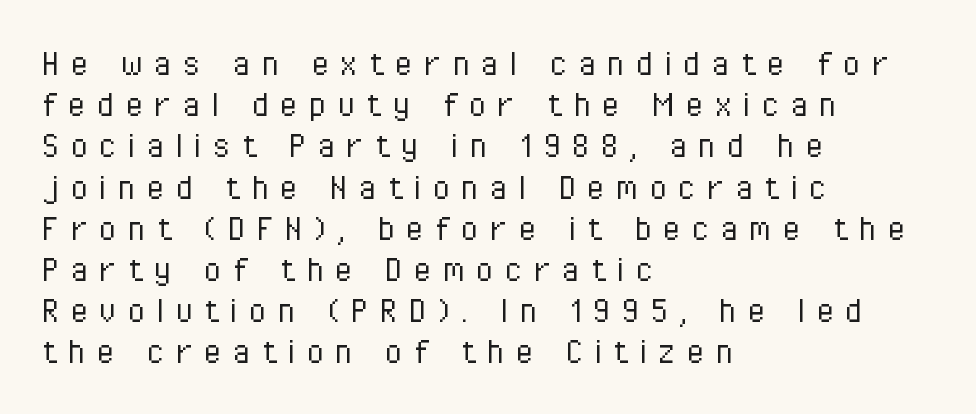
Note the varied advance widths — an 'i' is clearly narrower than an 'm'. This is the regular roman posture of the typeface. Nope, no serifs anywhere on these letters. The characters are drawn with everyday or finer stroke widths. Descender tails drop into unmarked territory. Closely set lines give the paragraph a compact silhouette.
